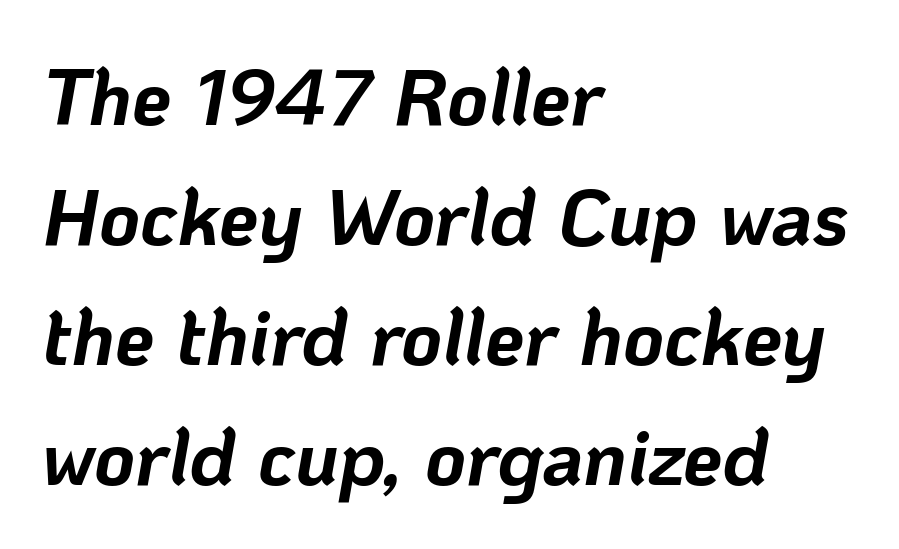
The image shows 79 px bold type, italic (leaning right); set left-aligned, normal line spacing (1.52x), normal letter spacing, not underlined; low stroke contrast and a medium x-height.
